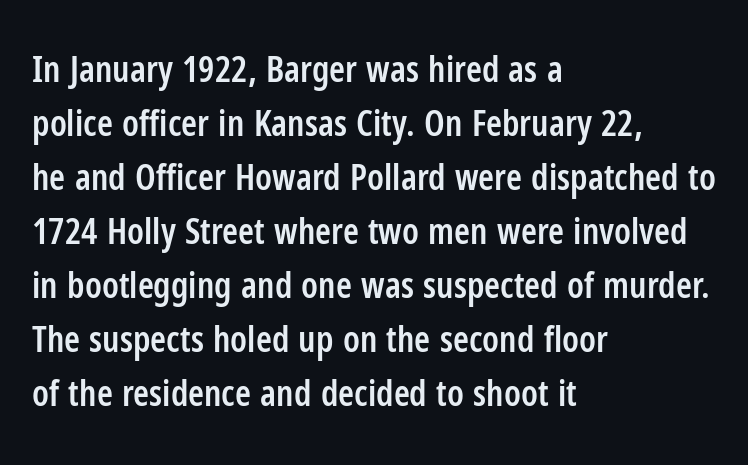
Strokes here are thickened, but only to semibold level. Posture: upright roman. The strip under each line holds only bare page. Are there feet on the stems? There aren't — it's a sans.
